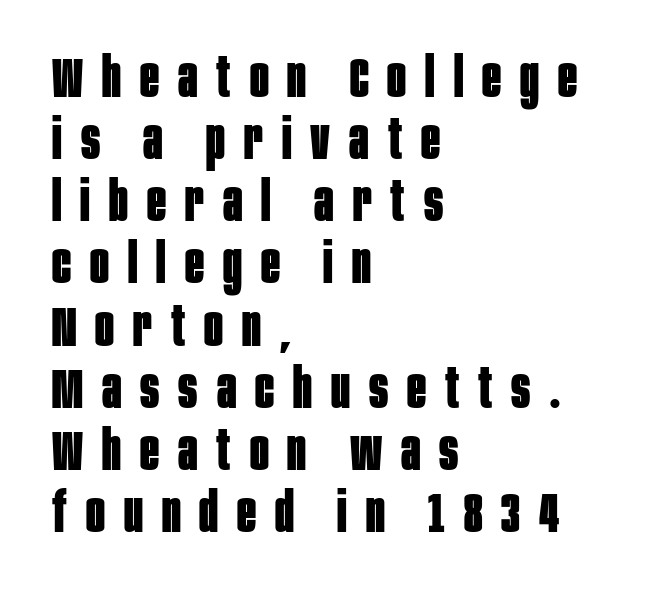
The image shows 56 px bold, condensed sans-serif type, upright; set left-aligned, tight line spacing (1.11x), unusually wide letter spacing (+0.34 em), not underlined; low stroke contrast and a large x-height.
